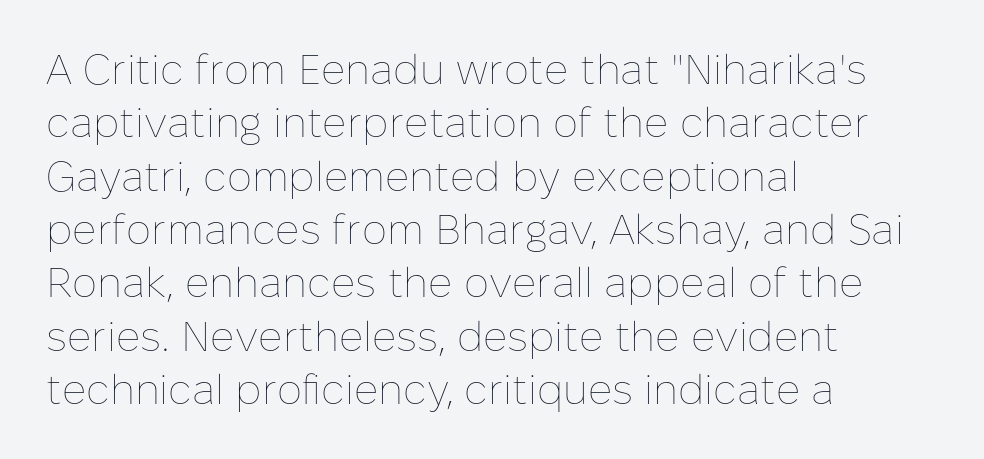
{"italic": "no", "bold": "no", "weight": "thin", "width": "normal", "stroke_contrast": "low", "x_height": "medium", "monospaced": "no", "underline": "no", "align": "left", "line_spacing": "normal", "line_spacing_ratio": 1.27, "letter_spacing": "normal", "letter_spacing_em": 0.0, "glyph_px": 42}
